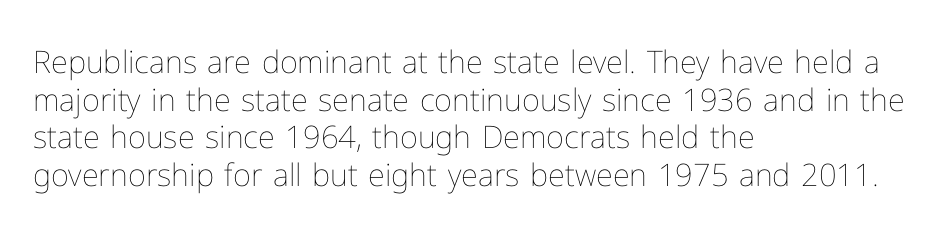
{"italic": "no", "bold": "no", "weight": "thin", "width": "normal", "stroke_contrast": "low", "x_height": "medium", "monospaced": "no", "underline": "no", "align": "left", "line_spacing_ratio": 1.21, "letter_spacing": "normal", "letter_spacing_em": 0.0, "glyph_px": 31}
